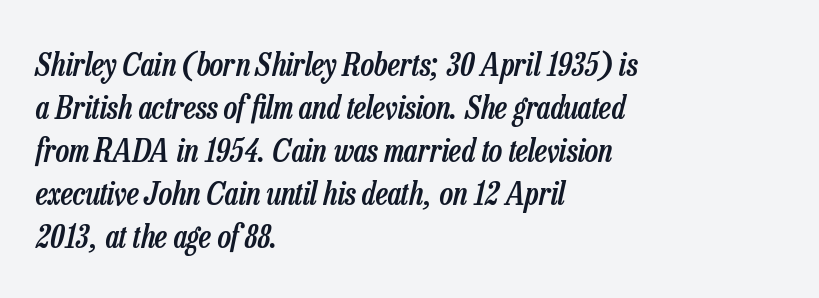
Quick note: interline space is typical. Only glyphs here, with clear space below each row. The lines are quadded left. A somewhat darkened texture: the type is semibold rather than bold.
